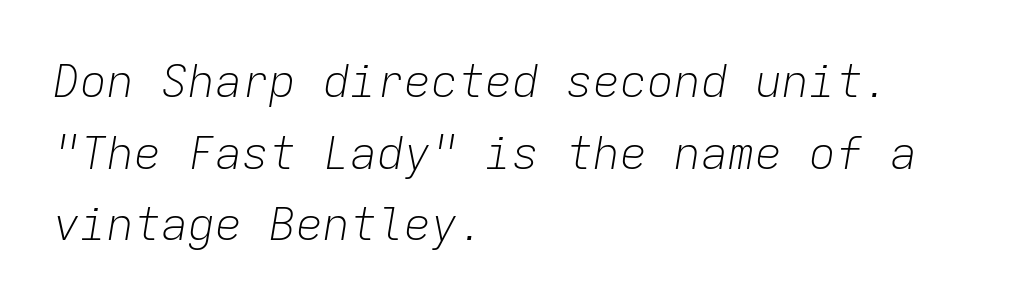
One-word summary of the alignment: left. Do the characters align in a grid? Yes, the font is monospaced. These lines keep a tight, regular rhythm from letter to letter. Type without underlining.
